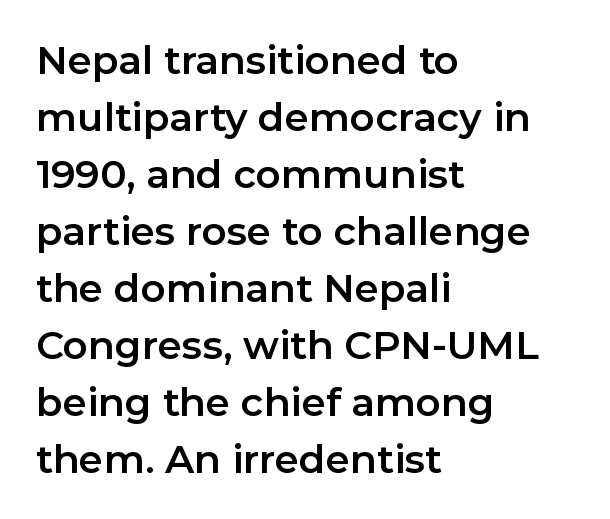
{"serif": "no", "italic": "no", "width": "normal", "stroke_contrast": "low", "x_height": "medium", "monospaced": "no", "underline": "no", "align": "left", "line_spacing": "normal", "line_spacing_ratio": 1.46, "letter_spacing": "normal", "letter_spacing_em": 0.0, "glyph_px": 39}
